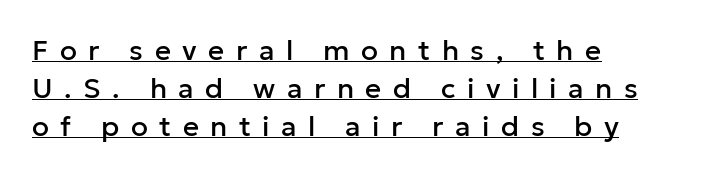
{"serif": "no", "italic": "no", "width": "normal", "stroke_contrast": "low", "x_height": "medium", "monospaced": "no", "underline": "yes", "align": "left", "line_spacing": "normal", "line_spacing_ratio": 1.36, "letter_spacing": "wide", "letter_spacing_em": 0.41, "glyph_px": 28}
